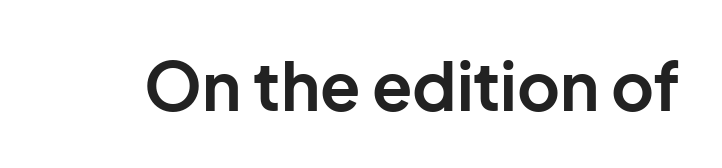
{"serif": "no", "italic": "no", "bold": "yes", "weight": "bold", "width": "normal", "stroke_contrast": "low", "x_height": "medium", "monospaced": "no", "underline": "no", "letter_spacing": "normal", "letter_spacing_em": 0.0, "glyph_px": 66}
